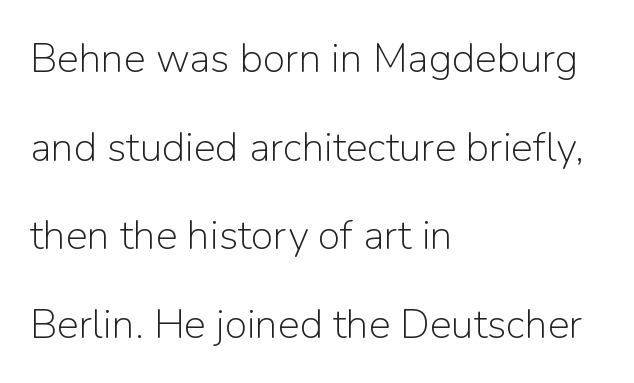
Each line starts at the same left margin while the right side varies. Baseline-to-baseline distance is far greater than the letter height. The characters display no serif detailing; their extremities are plain. In terms of posture, this sample is upright. You could not count columns in this text — the font is proportionally spaced. The weight tops out at a normal text grade.
